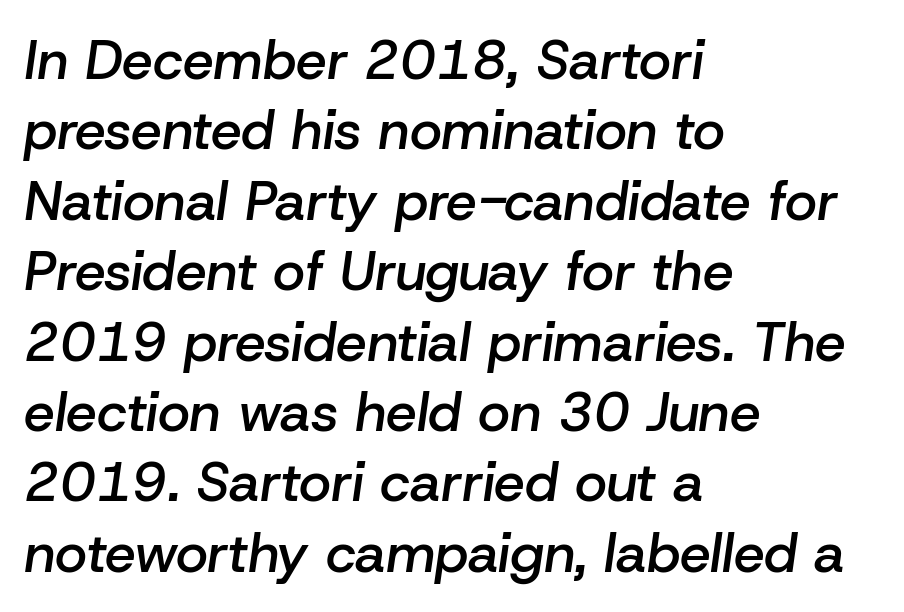
Q: Is the text bold? A: Semi-bold.
Q: Is the text italic (slanted)? A: Yes, it leans right by about 8 degrees.
Q: Is the text underlined? A: No.
Q: How is the paragraph aligned? A: Left-aligned.
Q: Is the spacing between letters normal or unusually wide? A: Normal.
Q: Is the spacing between lines tight, normal or loose? A: Normal.
Q: Width (condensed, normal, or wide)? A: Normal.
Q: Stroke contrast? A: Low.
Q: x-height? A: Medium.
Q: Monospaced? A: No.
